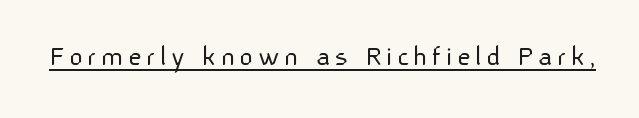
{"serif": "no", "italic": "no", "bold": "no", "weight": "light", "width": "normal", "stroke_contrast": "low", "x_height": "medium", "monospaced": "no", "underline": "yes", "glyph_px": 30}
